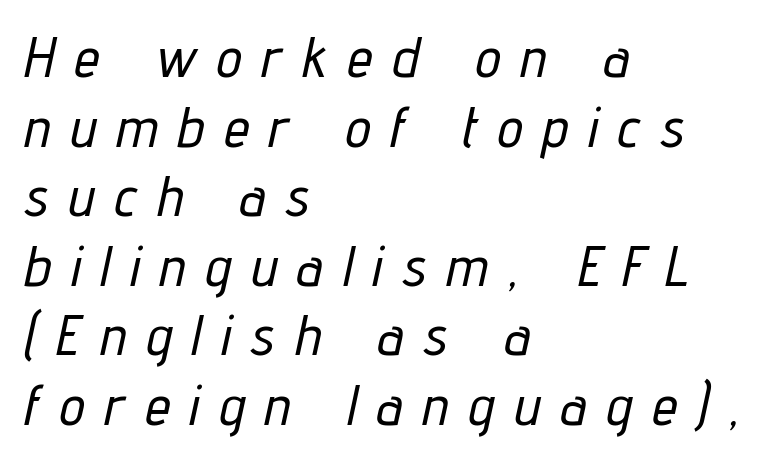
The image shows 57 px condensed type, italic (leaning right); set left-aligned, line spacing 1.22x, unusually wide letter spacing (+0.36 em), not underlined; low stroke contrast and a medium x-height.
